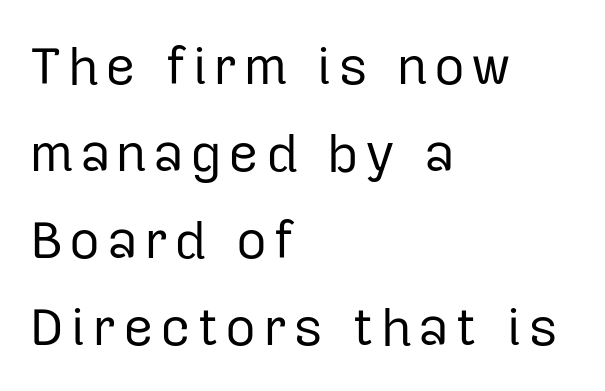
Q: Is the text bold? A: No.
Q: Is the text italic (slanted)? A: No, it is upright.
Q: Is the typeface a serif or a sans-serif typeface? A: Sans-serif.
Q: Is the text underlined? A: No.
Q: How is the paragraph aligned? A: Left-aligned.
Q: Is the spacing between lines tight, normal or loose? A: Normal.
Q: Width (condensed, normal, or wide)? A: Normal.
Q: Stroke contrast? A: Low.
Q: x-height? A: Medium.
Q: Monospaced? A: No.
